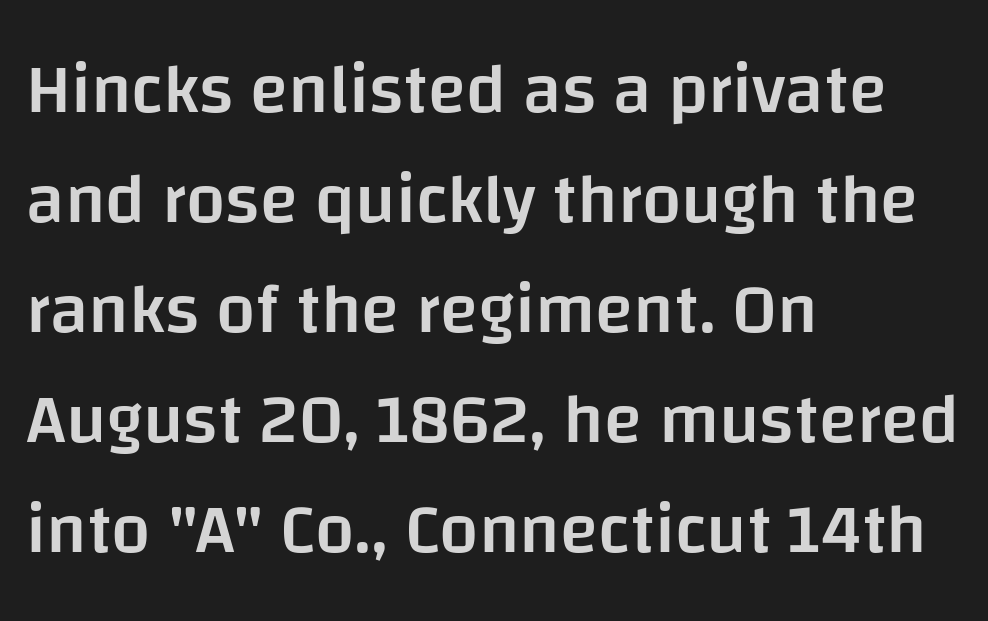
This sample keeps an unexceptional amount of space between lines. Descenders hang freely into open space. Leftover space on each line is placed entirely after the last word. Think of a printed novel: that variable character pitch is what you see here. Look at the tracking — it's just the regular setting, nothing added.
